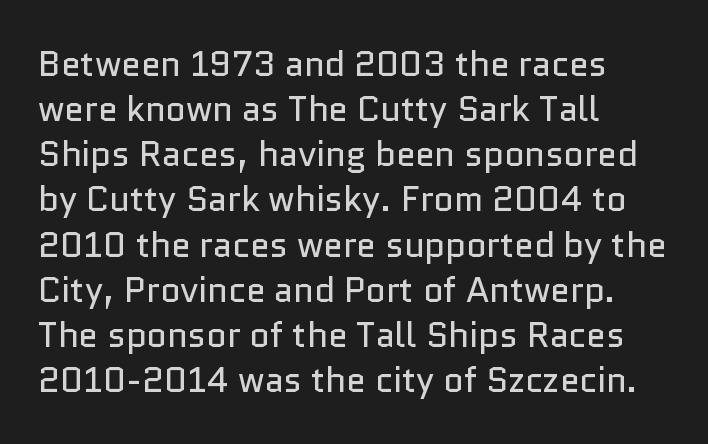
The image shows 35 px regular-weight sans-serif type, upright; set left-aligned, normal line spacing (1.29x), normal letter spacing, not underlined; low stroke contrast and a medium x-height.
